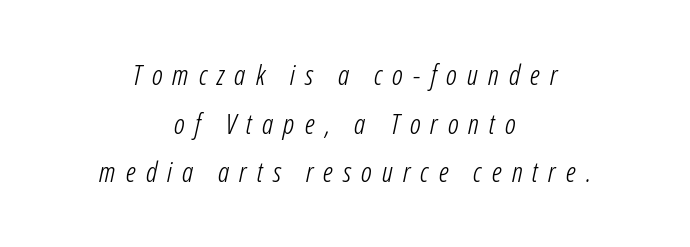
The image shows 28 px light, condensed type, italic (leaning right); set centered, line spacing 1.74x, unusually wide letter spacing (+0.36 em), not underlined; low stroke contrast and a medium x-height.
